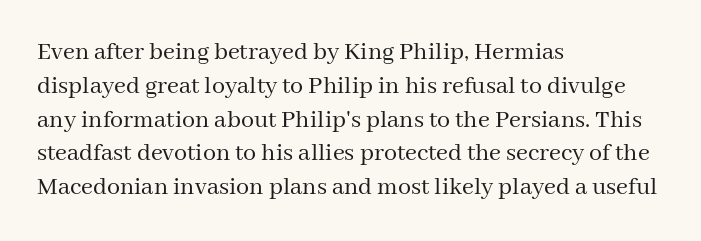
Descenders are the only things crossing below the line. Vertical strokes here are truly vertical. Compared with typical paragraphs, the rows here are spaced about the same. The setting favours the left margin, as ordinary paragraphs usually do.
